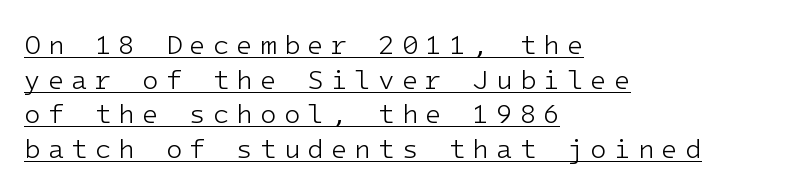
The horizontal fit of the characters is loose and conspicuously gappy. Stem width sits at or under what a default text font uses. These characters rest on top of a visible drawn line. Is there any slant? The stems are plumb. This sample keeps an unexceptional amount of space between lines. Does the copy run flush right? No — it runs flush left.
